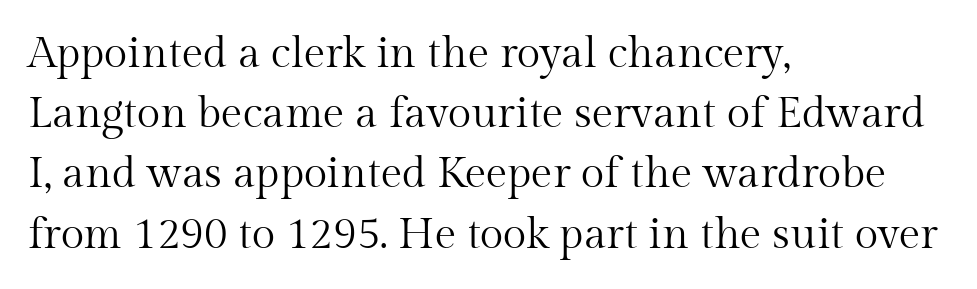
{"serif": "yes", "italic": "no", "bold": "no", "weight": "regular", "width": "normal", "stroke_contrast": "medium", "x_height": "medium", "monospaced": "no", "underline": "no", "align": "left", "line_spacing": "normal", "line_spacing_ratio": 1.4, "letter_spacing": "normal", "letter_spacing_em": 0.0, "glyph_px": 43}
